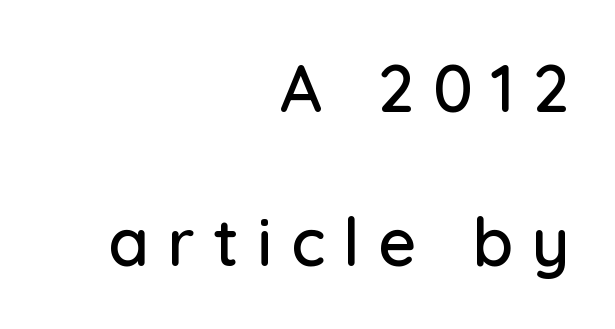
Q: Is the text italic (slanted)? A: No, it is upright.
Q: Is the typeface a serif or a sans-serif typeface? A: Sans-serif.
Q: Is the text underlined? A: No.
Q: How is the paragraph aligned? A: Right-aligned.
Q: Is the spacing between letters normal or unusually wide? A: Unusually wide.
Q: Is the spacing between lines tight, normal or loose? A: Loose.
Q: Width (condensed, normal, or wide)? A: Normal.
Q: Stroke contrast? A: Low.
Q: x-height? A: Medium.
Q: Monospaced? A: No.
